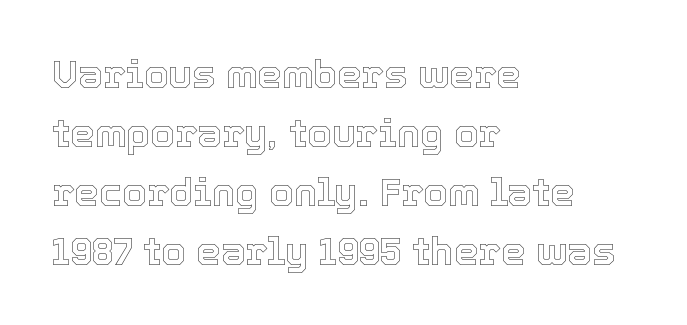
The image shows 39 px text type, upright; set left-aligned, normal line spacing (1.51x), normal letter spacing, not underlined; a medium x-height.
